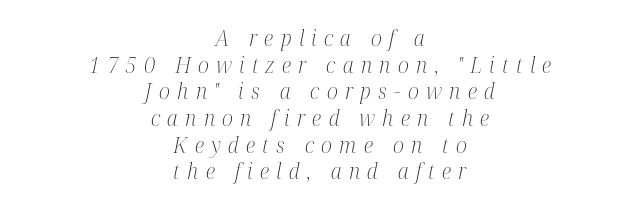
Q: Is the text bold? A: No.
Q: Is the text italic (slanted)? A: Yes, it leans right by about 12 degrees.
Q: Is the text underlined? A: No.
Q: How is the paragraph aligned? A: Centered.
Q: Is the spacing between letters normal or unusually wide? A: Unusually wide.
Q: Is the spacing between lines tight, normal or loose? A: Normal.
